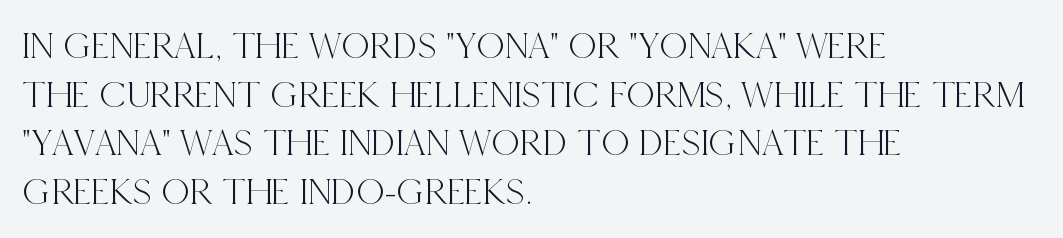
Proportional: the letters do not fall into vertical columns. Standard letterfit; no display-style spreading of the glyphs. Reading down the block, your eye returns to a fixed left position each line. Small tapered or slab feet sit at the stroke ends, so this counts as serif.
